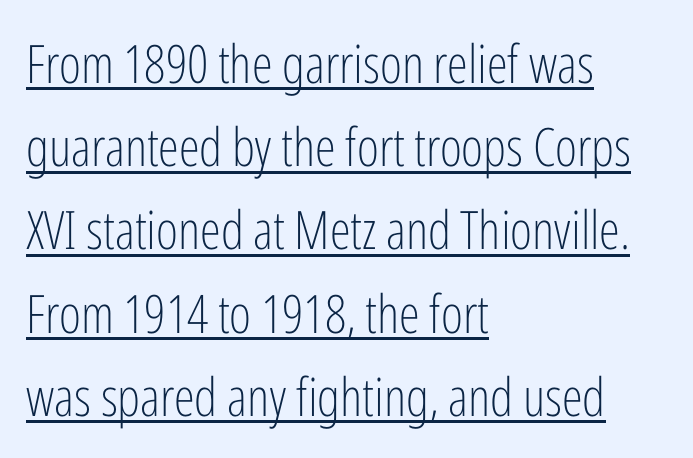
Q: Is the text bold? A: No.
Q: Is the text italic (slanted)? A: No, it is upright.
Q: Is the typeface a serif or a sans-serif typeface? A: Sans-serif.
Q: Is the text underlined? A: Yes.
Q: How is the paragraph aligned? A: Left-aligned.
Q: Is the spacing between letters normal or unusually wide? A: Normal.
Q: Is the spacing between lines tight, normal or loose? A: Normal.
Q: Width (condensed, normal, or wide)? A: Condensed.
Q: Stroke contrast? A: Low.
Q: x-height? A: Medium.
Q: Monospaced? A: No.
